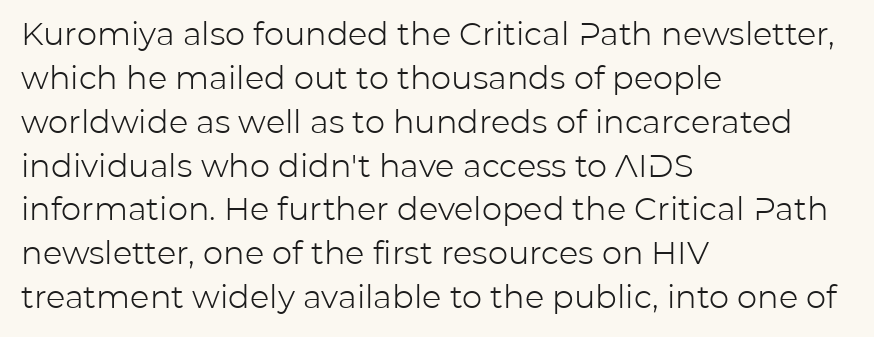
Think of a printed novel: that variable character pitch is what you see here. Characters follow at the spacing the type designer built in. The lettering holds an erect, upright posture throughout. The text was rendered using a sans face with plain stroke endings. The foot of each line stays bare and open. Nothing heavy about these letters — not bold at all.
